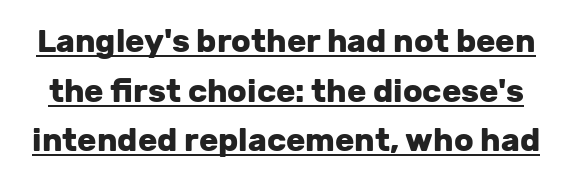
Q: Is the text bold? A: Yes.
Q: Is the text italic (slanted)? A: No, it is upright.
Q: Is the typeface a serif or a sans-serif typeface? A: Sans-serif.
Q: Is the text underlined? A: Yes.
Q: Is the spacing between letters normal or unusually wide? A: Normal.
Q: Is the spacing between lines tight, normal or loose? A: Normal.
Q: Width (condensed, normal, or wide)? A: Normal.
Q: Stroke contrast? A: Low.
Q: x-height? A: Medium.
Q: Monospaced? A: No.
